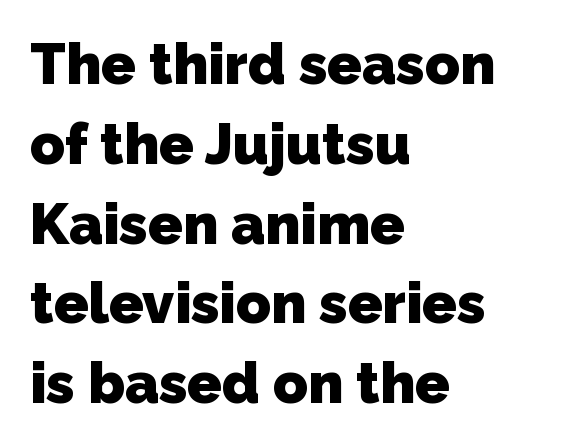
{"serif": "no", "bold": "yes", "weight": "heavy", "width": "normal", "stroke_contrast": "low", "x_height": "medium", "monospaced": "no", "underline": "no", "align": "left", "line_spacing": "normal", "line_spacing_ratio": 1.4, "letter_spacing": "normal", "letter_spacing_em": 0.0, "glyph_px": 57}
